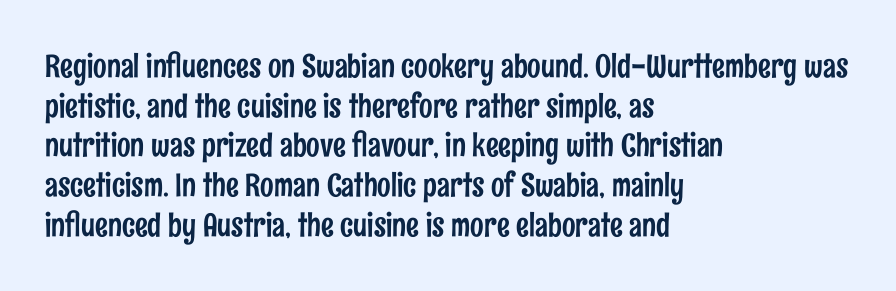
The image shows 32 px condensed sans-serif type, upright; set left-aligned, line spacing 1.24x, normal letter spacing, not underlined; low stroke contrast and a medium x-height.
